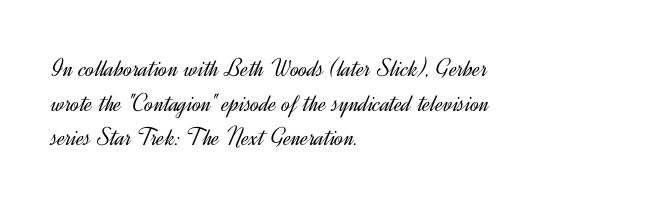
The image shows 26 px text type; set left-aligned, normal line spacing (1.33x), normal letter spacing, not underlined.
